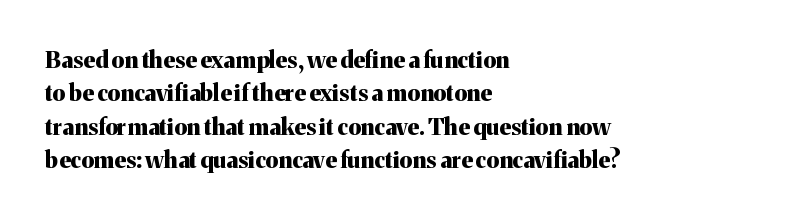
Q: Is the text bold? A: Yes.
Q: Is the text italic (slanted)? A: No, it is upright.
Q: Is the text underlined? A: No.
Q: How is the paragraph aligned? A: Left-aligned.
Q: Is the spacing between letters normal or unusually wide? A: Normal.
Q: Is the spacing between lines tight, normal or loose? A: Normal.
